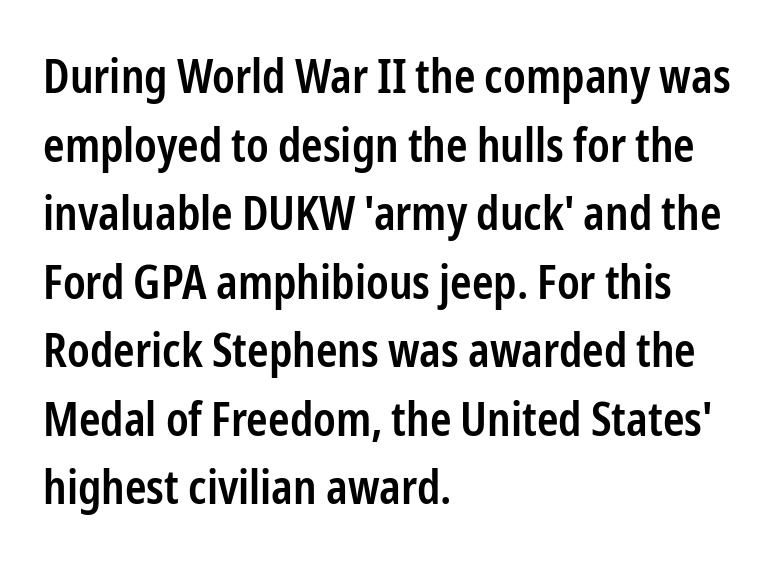
{"serif": "no", "italic": "no", "bold": "semi", "weight": "semibold", "width": "condensed", "stroke_contrast": "low", "x_height": "medium", "monospaced": "no", "underline": "no", "align": "left", "line_spacing": "normal", "line_spacing_ratio": 1.49, "letter_spacing": "normal", "letter_spacing_em": 0.0, "glyph_px": 46}
